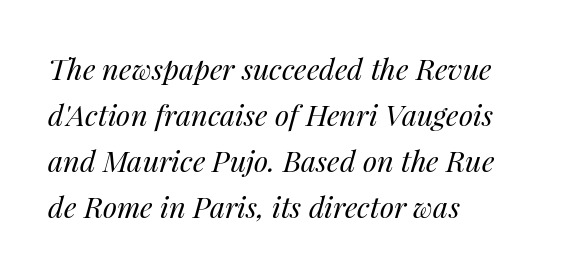
{"italic": "yes", "lean": "right", "slant_degrees": 14, "bold": "no", "weight": "regular", "width": "normal", "stroke_contrast": "medium", "x_height": "medium", "monospaced": "no", "underline": "no", "align": "left", "line_spacing": "normal", "line_spacing_ratio": 1.59, "letter_spacing": "normal", "letter_spacing_em": 0.0, "glyph_px": 29}
